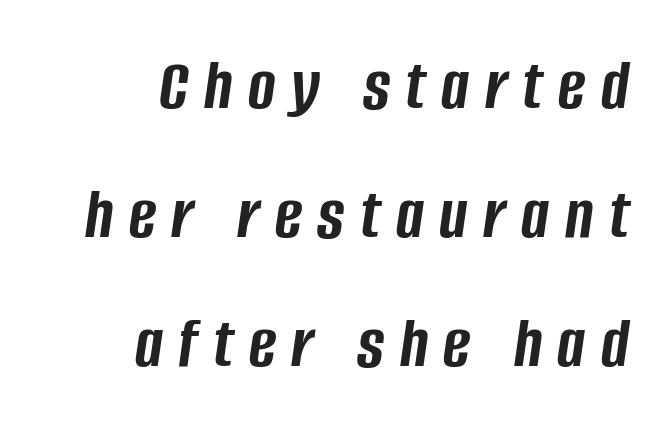
The image shows 74 px semibold, condensed type, italic (leaning right); set right-aligned, line spacing 1.74x, unusually wide letter spacing (+0.21 em), not underlined; low stroke contrast and a large x-height.
